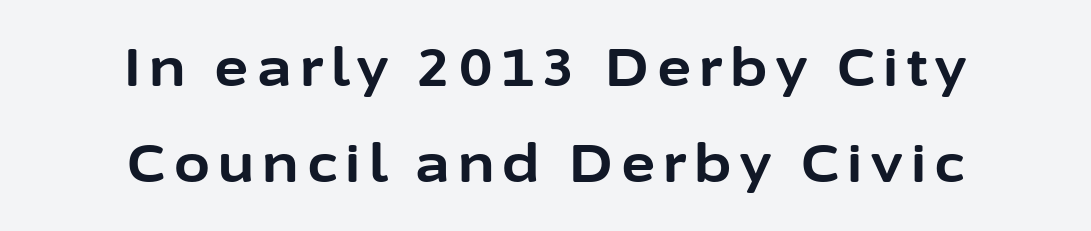
Q: Is the text bold? A: Yes.
Q: Is the text italic (slanted)? A: No, it is upright.
Q: Is the typeface a serif or a sans-serif typeface? A: Sans-serif.
Q: Is the text underlined? A: No.
Q: How is the paragraph aligned? A: Centered.
Q: Width (condensed, normal, or wide)? A: Normal.
Q: Stroke contrast? A: Low.
Q: x-height? A: Medium.
Q: Monospaced? A: No.
